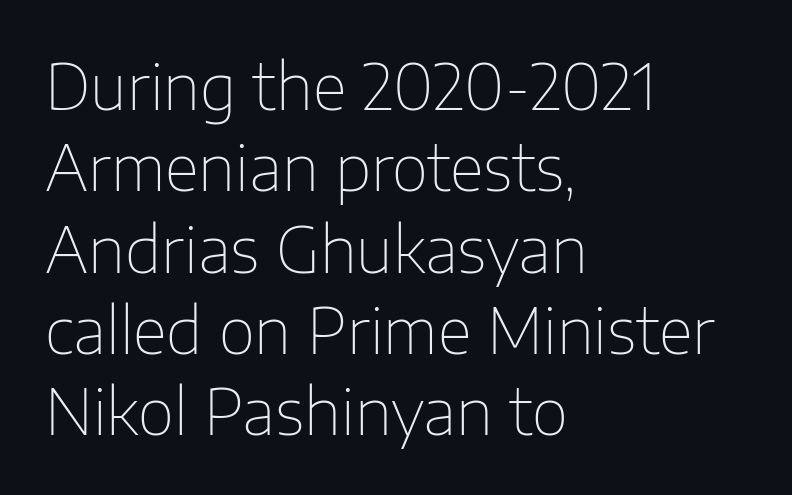
The image shows 63 px thin sans-serif type, upright; set left-aligned, normal line spacing (1.29x), normal letter spacing, not underlined; low stroke contrast and a medium x-height.
